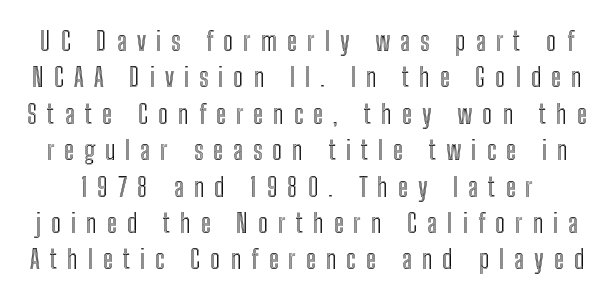
Q: Is the text italic (slanted)? A: No, it is upright.
Q: Is the text underlined? A: No.
Q: Is the spacing between letters normal or unusually wide? A: Unusually wide.
Q: Is the spacing between lines tight, normal or loose? A: Normal.
